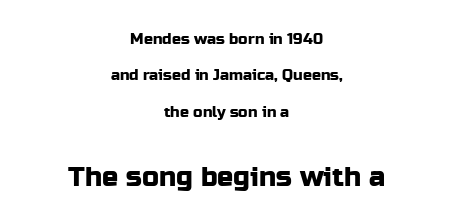
These lines are centered, leaving both edges ragged. The foot of each line stays bare and open. Is the letter spacing exaggerated? No — it looks like the ordinary default. The more generous point size was reserved for the lower chunk. If you drew a line through each stem, it would be perfectly vertical. Widely set lines give the paragraph a tall, airy silhouette.
